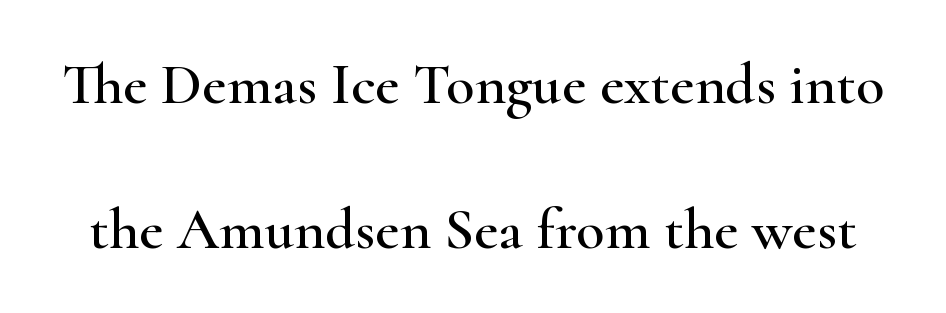
The image shows 59 px wide serif type, upright; set loose line spacing (2.45x), normal letter spacing, not underlined; high stroke contrast and a small x-height.
